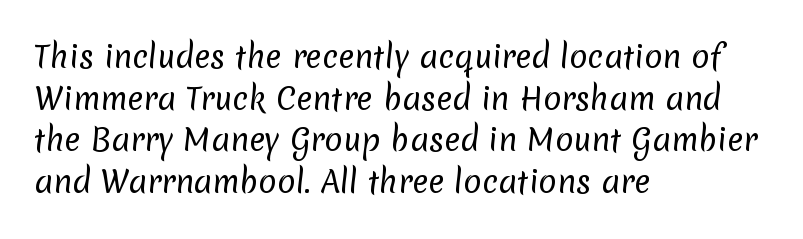
Q: Is the text bold? A: No.
Q: Is the typeface a serif or a sans-serif typeface? A: Sans-serif.
Q: Is the text underlined? A: No.
Q: How is the paragraph aligned? A: Left-aligned.
Q: Is the spacing between letters normal or unusually wide? A: Normal.
Q: Is the spacing between lines tight, normal or loose? A: Normal.
Q: Width (condensed, normal, or wide)? A: Normal.
Q: Stroke contrast? A: Low.
Q: x-height? A: Medium.
Q: Monospaced? A: No.
